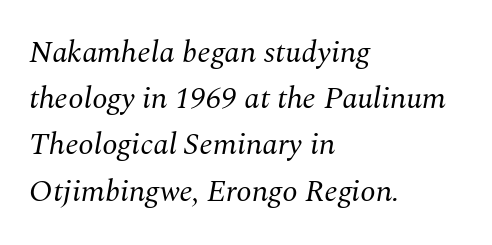
Q: Is the text bold? A: No.
Q: Is the text italic (slanted)? A: Yes, it leans right by about 10 degrees.
Q: Is the typeface a serif or a sans-serif typeface? A: Serif.
Q: Is the text underlined? A: No.
Q: How is the paragraph aligned? A: Left-aligned.
Q: Is the spacing between letters normal or unusually wide? A: Normal.
Q: Is the spacing between lines tight, normal or loose? A: Normal.
Q: Width (condensed, normal, or wide)? A: Normal.
Q: Stroke contrast? A: Medium.
Q: x-height? A: Medium.
Q: Monospaced? A: No.
